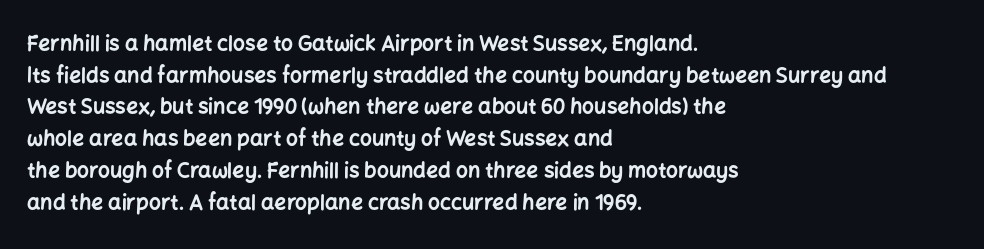
{"italic": "no", "bold": "yes", "underline": "no", "align": "left", "line_spacing": "normal", "line_spacing_ratio": 1.51, "letter_spacing": "normal", "letter_spacing_em": 0.0, "glyph_px": 21}
